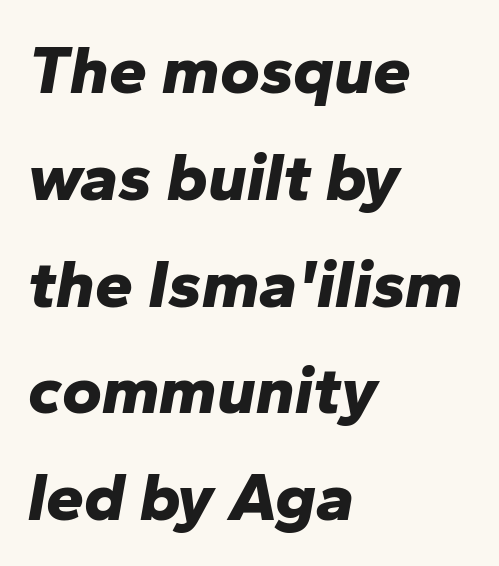
Q: Is the text bold? A: Yes.
Q: Is the text italic (slanted)? A: Yes, it leans right by about 10 degrees.
Q: Is the text underlined? A: No.
Q: How is the paragraph aligned? A: Left-aligned.
Q: Is the spacing between letters normal or unusually wide? A: Normal.
Q: Is the spacing between lines tight, normal or loose? A: Normal.
Q: Width (condensed, normal, or wide)? A: Normal.
Q: Stroke contrast? A: Low.
Q: x-height? A: Medium.
Q: Monospaced? A: No.
